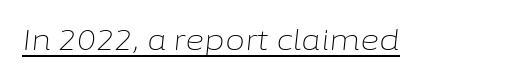
Glance below the letters and you will spot a drawn line. Character widths vary here, with narrow letters taking less room than wide ones. A typesetter would call this zero additional tracking. Stems here are at most as thick as an everyday book face. Quick note: italic.
